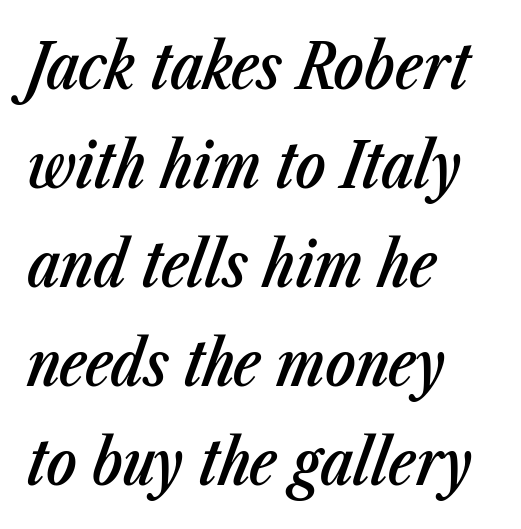
Summary of vertical rhythm: regular, with standard interline spacing. The rendering uses a semibold face; strokes are thickened but not to full bold. The rendering uses natural spacing where letterforms have individual widths. In terms of letterspacing, this is plain default setting. The foot of each line stays bare and open.
